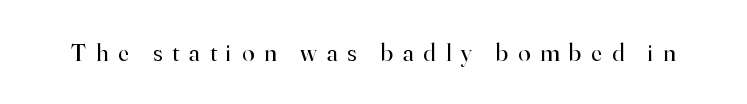
The image shows 25 px text type, upright; set unusually wide letter spacing (+0.39 em), not underlined.
